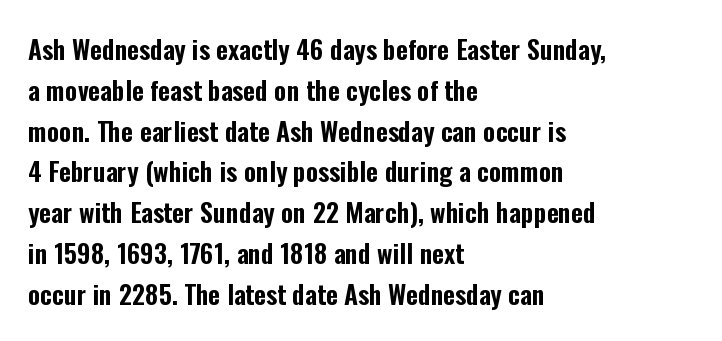
The image shows 26 px text type, upright; set left-aligned, normal line spacing (1.57x), normal letter spacing, not underlined.
